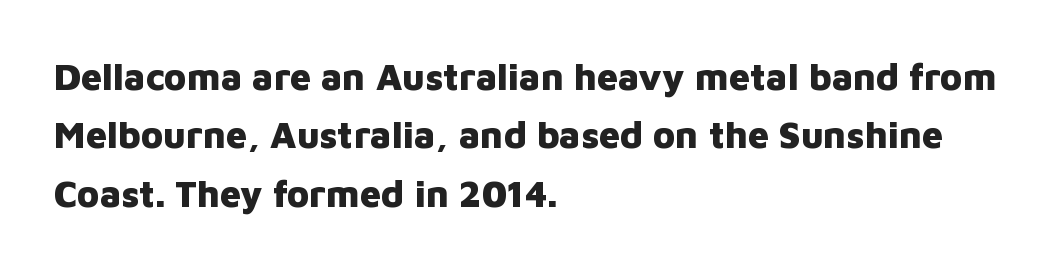
Regarding serifs, this sample does without them. The lettering holds an erect, upright posture throughout. The gap between lines stays unmarked. Horizontal bands of white between lines are of average thickness.
